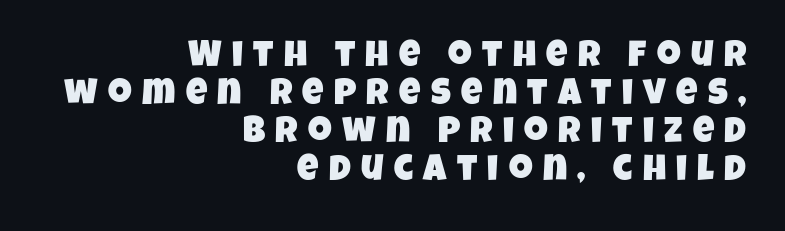
The image shows 37 px condensed sans-serif type; set right-aligned, tight line spacing (1.03x), unusually wide letter spacing (+0.28 em), not underlined; low stroke contrast and a large x-height.
